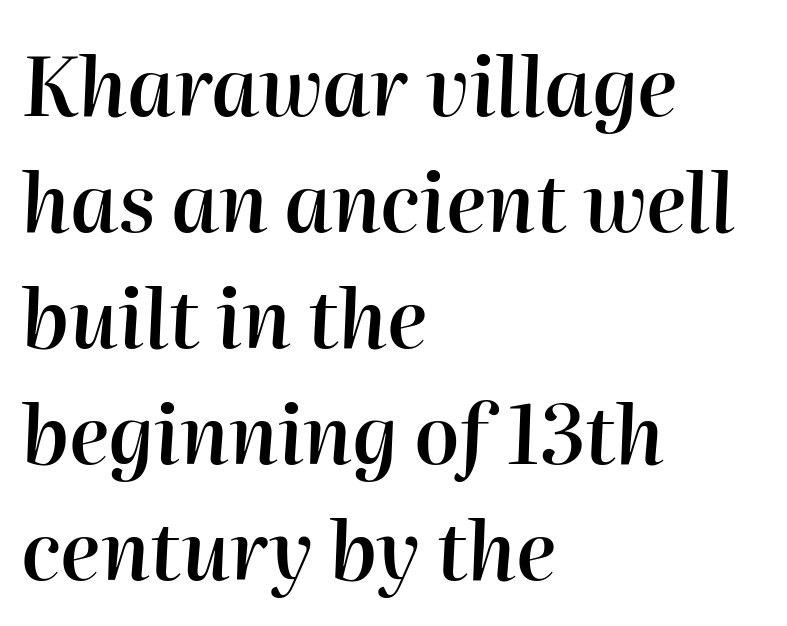
Is the letter spacing exaggerated? No — it looks like the ordinary default. This is oblique type, the kind used for emphasis or titles. Type without underlining. The lines in this sample share a left origin and differ only in where they stop. These words are printed semibold, heavier than regular yet not bold. This sample has the flowing, uneven cadence of proportional lettering.
